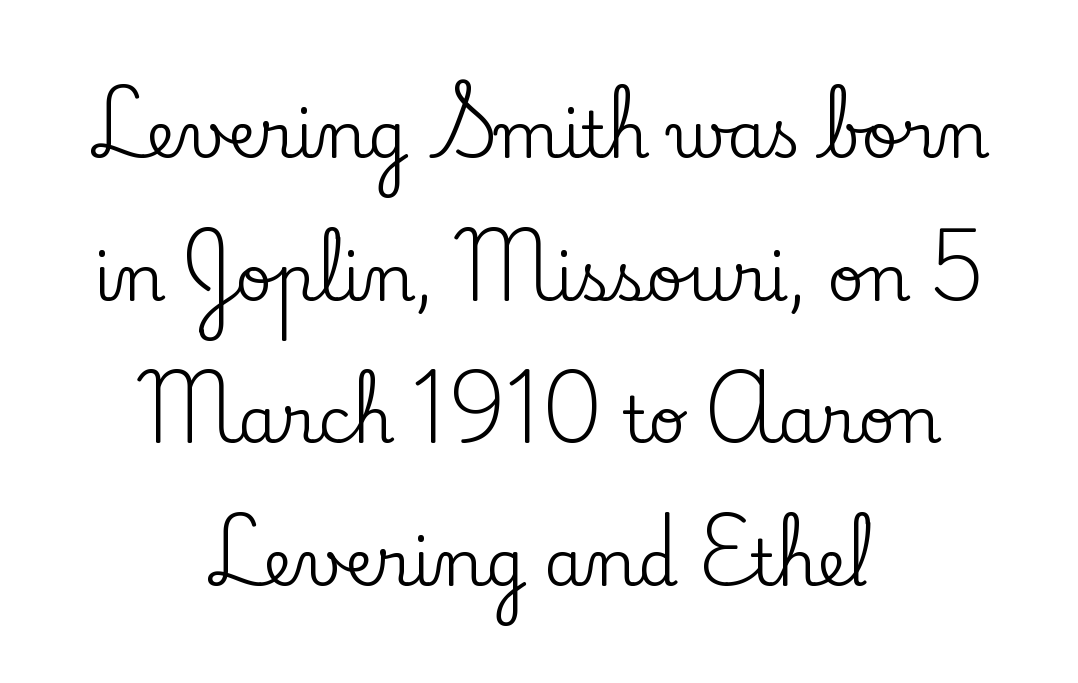
This rendering leaves character spacing at its baseline value. Does the leading feel generous? Absolutely, it's lavish. Proportional: the letters do not fall into vertical columns. The letters stand straight up with perfectly vertical stems. The baseline area is clear. Teacher's note: observe the equal gaps on both sides — that is centered alignment.
